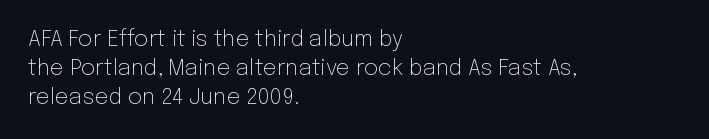
The image shows 22 px text type, upright; set left-aligned, normal line spacing (1.32x), normal letter spacing, not underlined.
